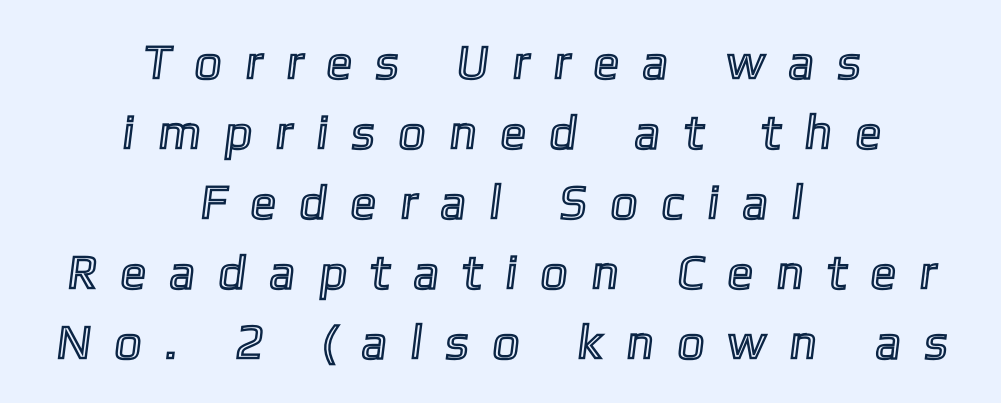
Short and long lines alike share a common midpoint. Spacing between characters has been opened up far beyond the box default. These lines are rendered in a variable-pitch font. Interline gaps are of average width in this sample. The baseline area is clear.
